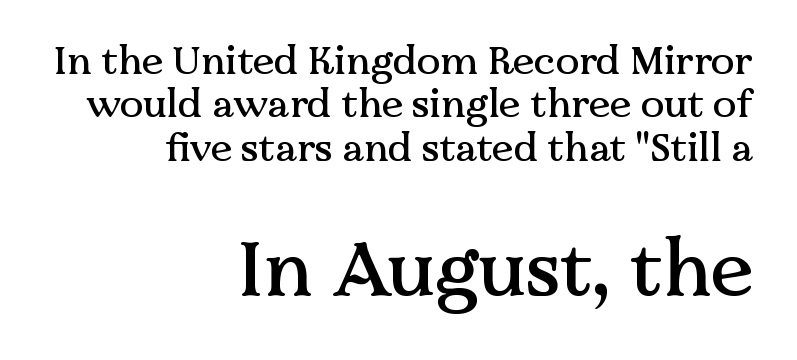
The image shows 78 px serif type, upright; set right-aligned, tight line spacing (1.11x), normal letter spacing, not underlined; the second (bottom) block is 2.0x larger; medium stroke contrast and a medium x-height.
